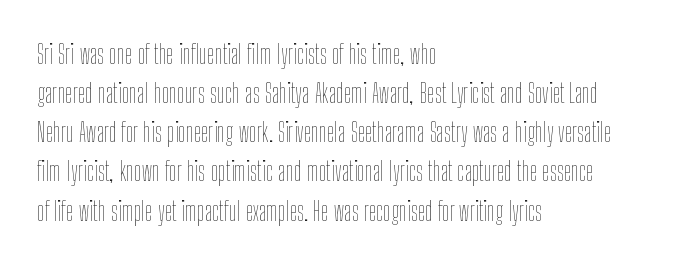
The image shows 27 px text type, upright; set left-aligned, normal line spacing (1.45x), normal letter spacing, not underlined.
